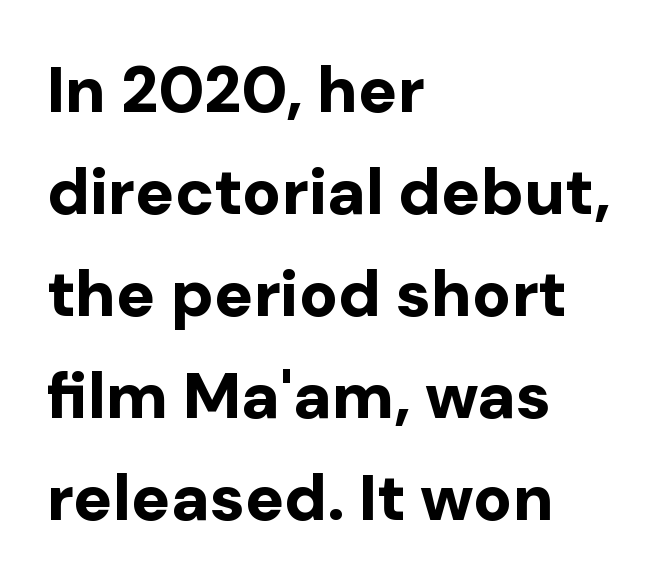
Q: Is the text bold? A: Yes.
Q: Is the text italic (slanted)? A: No, it is upright.
Q: Is the typeface a serif or a sans-serif typeface? A: Sans-serif.
Q: Is the text underlined? A: No.
Q: How is the paragraph aligned? A: Left-aligned.
Q: Is the spacing between letters normal or unusually wide? A: Normal.
Q: Is the spacing between lines tight, normal or loose? A: Normal.
Q: Width (condensed, normal, or wide)? A: Normal.
Q: Stroke contrast? A: Low.
Q: x-height? A: Medium.
Q: Monospaced? A: No.
